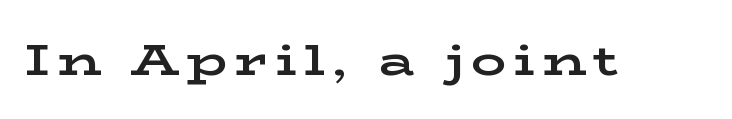
Q: Is the text bold? A: Yes.
Q: Is the text italic (slanted)? A: No, it is upright.
Q: Is the typeface a serif or a sans-serif typeface? A: Serif.
Q: Is the text underlined? A: No.
Q: Width (condensed, normal, or wide)? A: Wide.
Q: Stroke contrast? A: Low.
Q: x-height? A: Medium.
Q: Monospaced? A: No.
